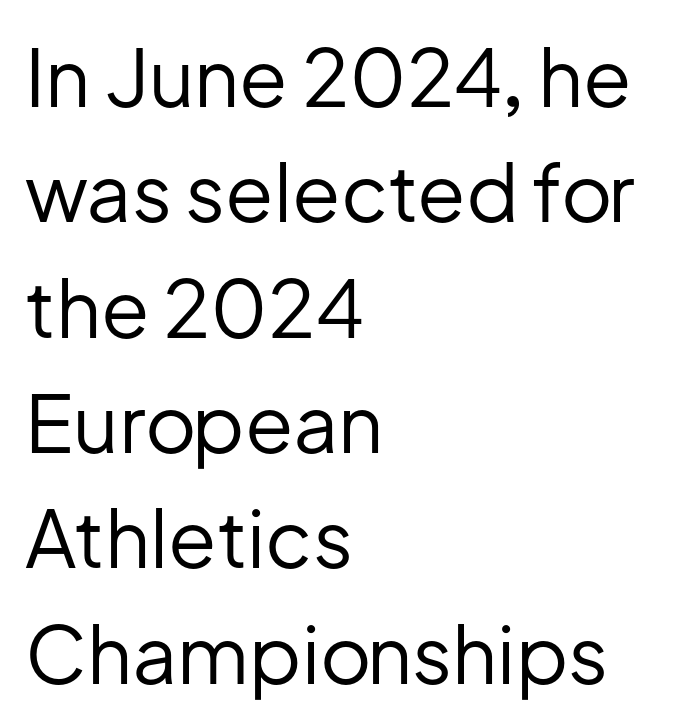
{"serif": "no", "italic": "no", "bold": "no", "weight": "regular", "width": "normal", "stroke_contrast": "low", "x_height": "medium", "monospaced": "no", "underline": "no", "align": "left", "line_spacing": "normal", "line_spacing_ratio": 1.46, "letter_spacing": "normal", "letter_spacing_em": 0.0, "glyph_px": 79}
